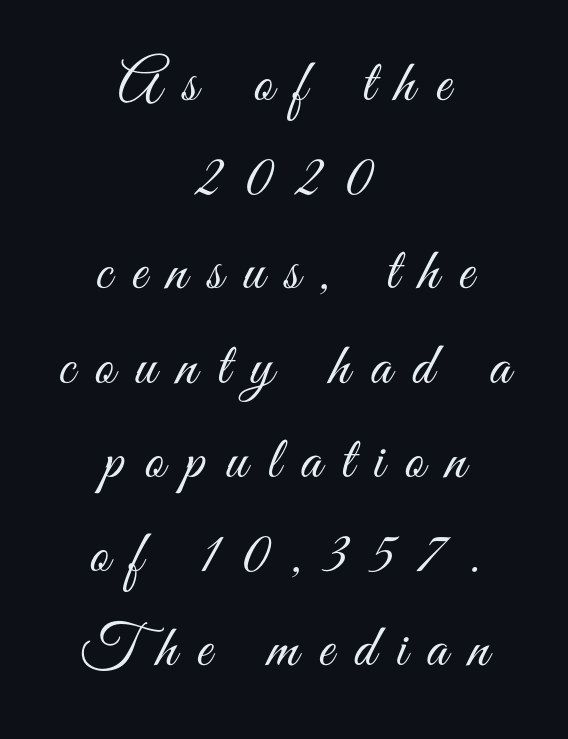
The image shows 60 px light, condensed sans-serif type; set centered, normal line spacing (1.57x), unusually wide letter spacing (+0.34 em), not underlined; medium stroke contrast and a small x-height.
